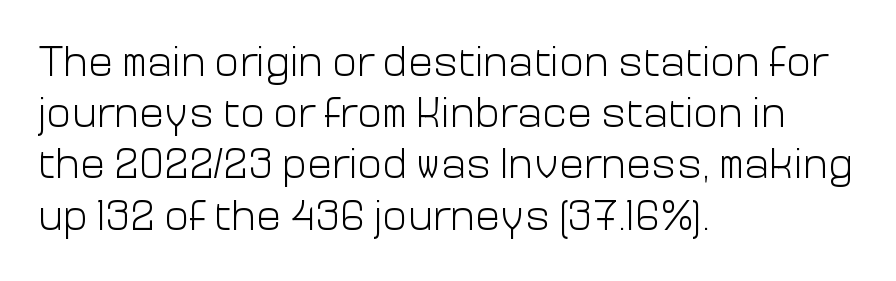
{"serif": "no", "italic": "no", "bold": "no", "weight": "light", "width": "normal", "stroke_contrast": "low", "x_height": "medium", "monospaced": "no", "underline": "no", "align": "left", "line_spacing_ratio": 1.22, "letter_spacing": "normal", "letter_spacing_em": 0.0, "glyph_px": 42}
